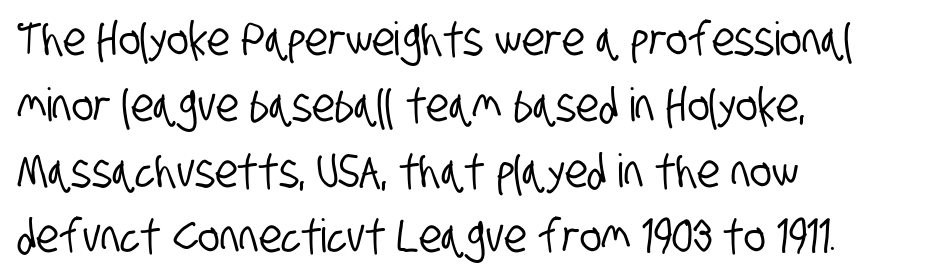
{"serif": "no", "width": "condensed", "stroke_contrast": "low", "x_height": "large", "monospaced": "no", "underline": "no", "align": "left", "line_spacing": "normal", "line_spacing_ratio": 1.43, "letter_spacing": "normal", "letter_spacing_em": 0.0, "glyph_px": 46}
